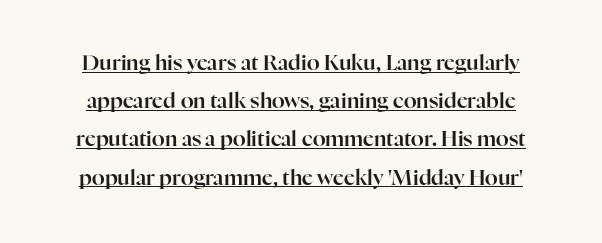
Q: Is the text italic (slanted)? A: No, it is upright.
Q: Is the text underlined? A: Yes.
Q: Is the spacing between letters normal or unusually wide? A: Normal.
